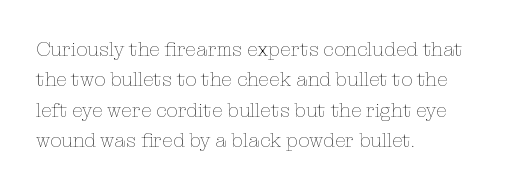
The image shows 20 px text type, upright; set left-aligned, normal line spacing (1.52x), normal letter spacing, not underlined.
